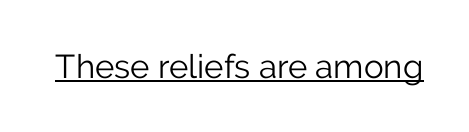
{"serif": "no", "italic": "no", "bold": "no", "weight": "light", "width": "normal", "stroke_contrast": "low", "x_height": "medium", "monospaced": "no", "underline": "yes", "letter_spacing": "normal", "letter_spacing_em": 0.0, "glyph_px": 33}
